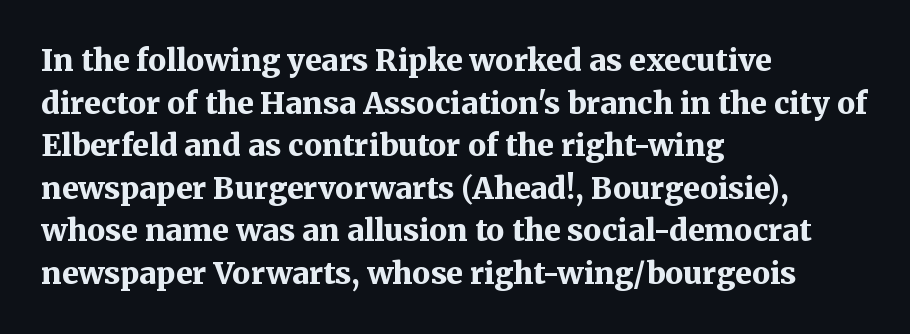
{"serif": "yes", "italic": "no", "bold": "yes", "weight": "bold", "width": "normal", "stroke_contrast": "medium", "x_height": "medium", "monospaced": "no", "underline": "no", "align": "left", "line_spacing": "normal", "line_spacing_ratio": 1.42, "letter_spacing": "normal", "letter_spacing_em": 0.0, "glyph_px": 30}
